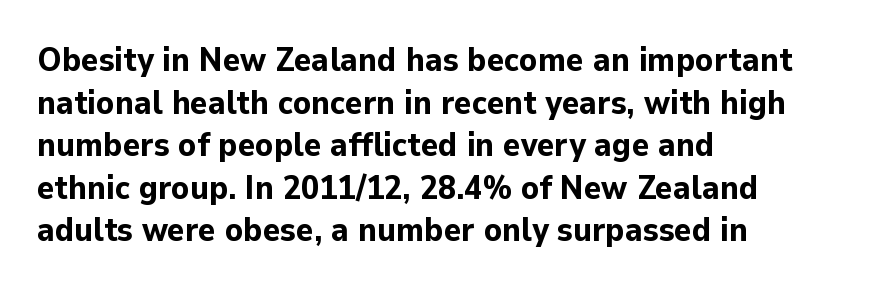
{"serif": "no", "italic": "no", "bold": "yes", "weight": "bold", "width": "normal", "stroke_contrast": "low", "x_height": "medium", "monospaced": "no", "underline": "no", "align": "left", "line_spacing": "normal", "line_spacing_ratio": 1.29, "letter_spacing": "normal", "letter_spacing_em": 0.0, "glyph_px": 33}
